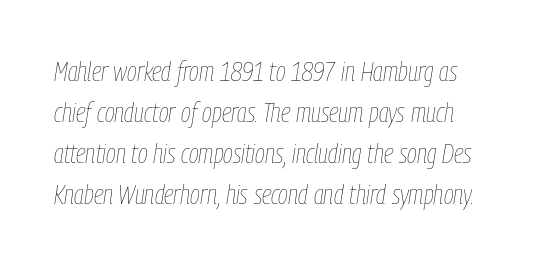
The image shows 27 px text type, italic (leaning right); set normal line spacing (1.52x), normal letter spacing, not underlined.
